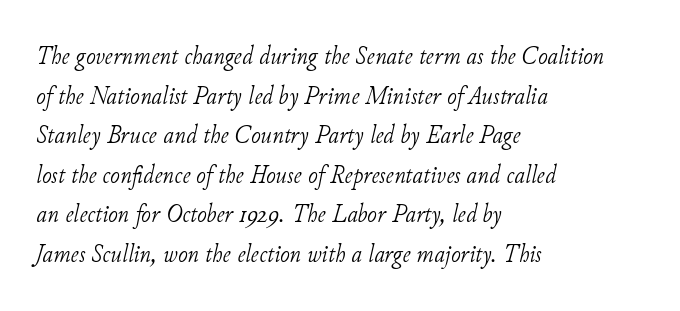
The image shows 26 px text type, italic (leaning right); set left-aligned, normal line spacing (1.52x), normal letter spacing, not underlined.
